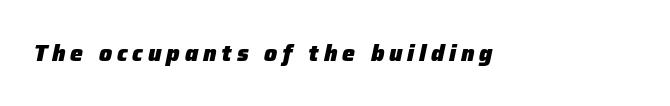
{"italic": "yes", "lean": "right", "slant_degrees": 12, "bold": "yes", "underline": "no", "letter_spacing": "wide", "letter_spacing_em": 0.21, "glyph_px": 23}
